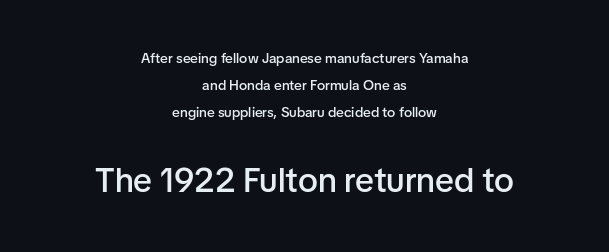
The image shows 34 px semibold sans-serif type, upright; set centered, loose line spacing (1.94x), normal letter spacing, not underlined; the second (bottom) block is 2.43x larger; low stroke contrast and a medium x-height.
